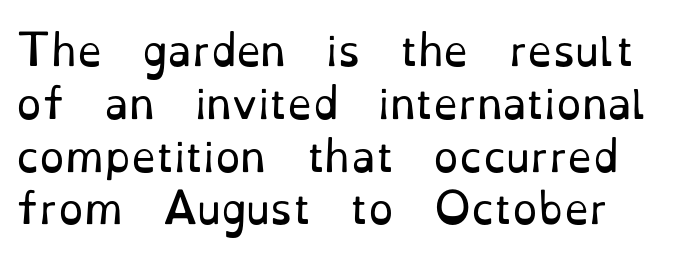
Character widths vary here, with narrow letters taking less room than wide ones. If you drew a line through each stem, it would be perfectly vertical. The gap between lines stays unmarked. No heavy texture on the line: the type isn't bold.
